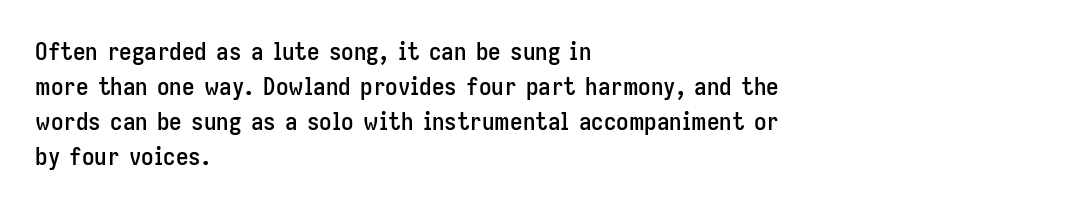
The image shows 25 px text type, upright; set left-aligned, normal line spacing (1.4x), normal letter spacing, not underlined.
